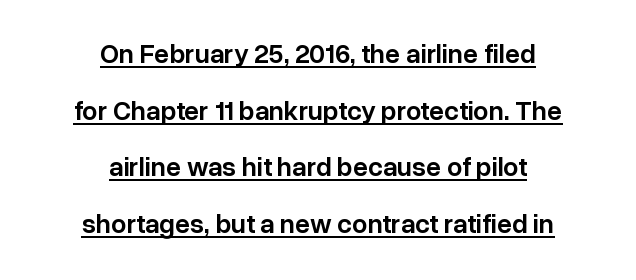
The words here are underlined. I'd describe the lettering as semibold — firm but not a full bold. Loosely led — the rows are spread out. Look at the tracking — it's just the regular setting, nothing added.
